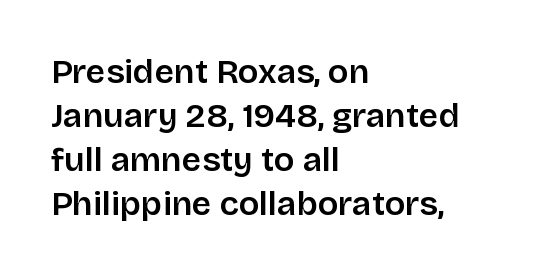
The image shows 34 px sans-serif type, upright; set left-aligned, normal line spacing (1.29x), normal letter spacing, not underlined; low stroke contrast and a large x-height.
